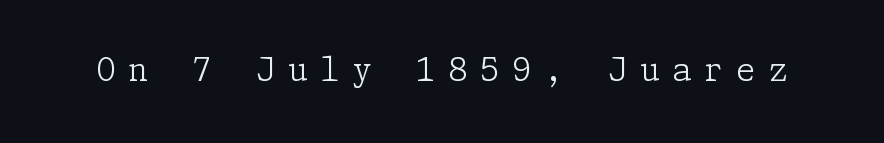
The characters display serif detailing at their extremities. The strip under each line holds only bare page. A typesetter would call this heavily tracked-out type. Unbolded letterforms with no extra heft.
